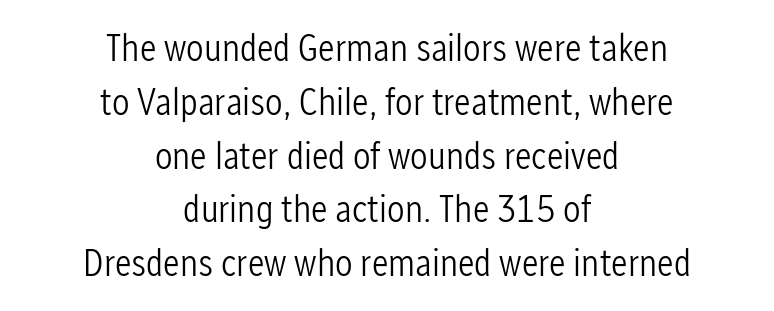
{"serif": "no", "italic": "no", "bold": "no", "weight": "light", "width": "condensed", "stroke_contrast": "low", "x_height": "medium", "monospaced": "no", "underline": "no", "align": "center", "line_spacing": "normal", "line_spacing_ratio": 1.38, "letter_spacing": "normal", "letter_spacing_em": 0.0, "glyph_px": 39}
